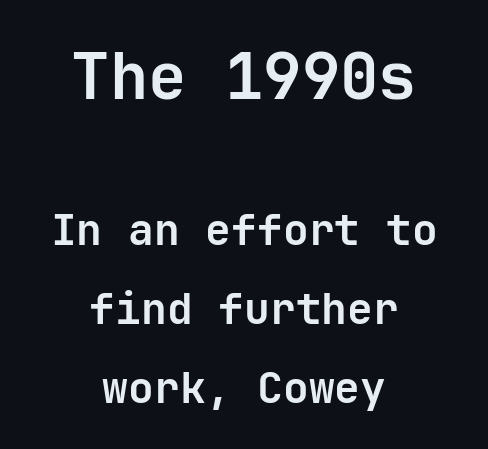
Examine the stroke ends and you'll find no serifs. Here the first block reads like a headline and the second like body copy. The letters march in equal steps, a hallmark of fixed-pitch type. The font's upright variant was chosen for this text. How are the letters spaced? Ordinarily, with no added tracking.
